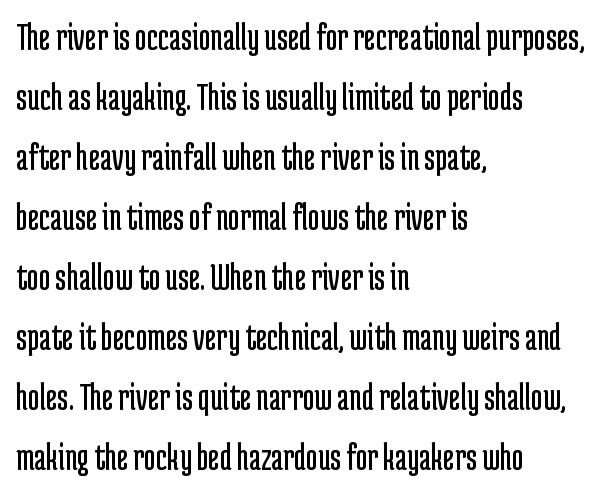
Q: Is the text bold? A: No.
Q: Is the text italic (slanted)? A: No, it is upright.
Q: Is the typeface a serif or a sans-serif typeface? A: Sans-serif.
Q: Is the text underlined? A: No.
Q: How is the paragraph aligned? A: Left-aligned.
Q: Is the spacing between letters normal or unusually wide? A: Normal.
Q: Is the spacing between lines tight, normal or loose? A: Normal.
Q: Width (condensed, normal, or wide)? A: Condensed.
Q: Stroke contrast? A: Low.
Q: x-height? A: Medium.
Q: Monospaced? A: No.
